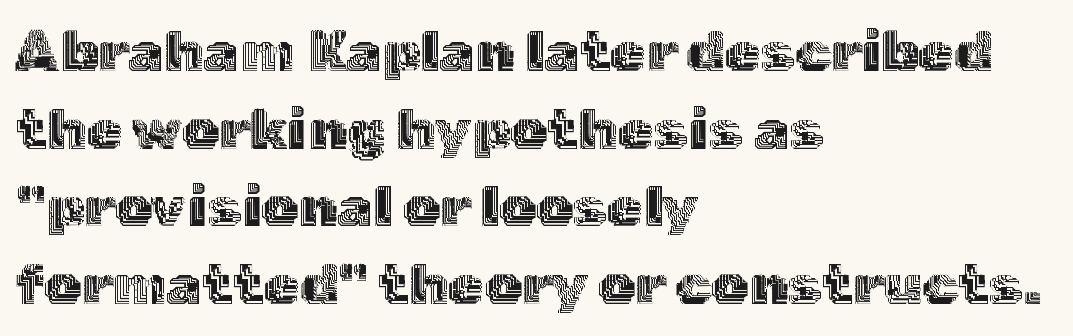
Horizontal bands of white between lines are of average thickness. Every character sits straight up, as roman type does. Standard letterfit; no display-style spreading of the glyphs. A classic flush-left, rag-right setting is used for this passage. The area under the type is left untouched. The rendering uses natural spacing where letterforms have individual widths.
